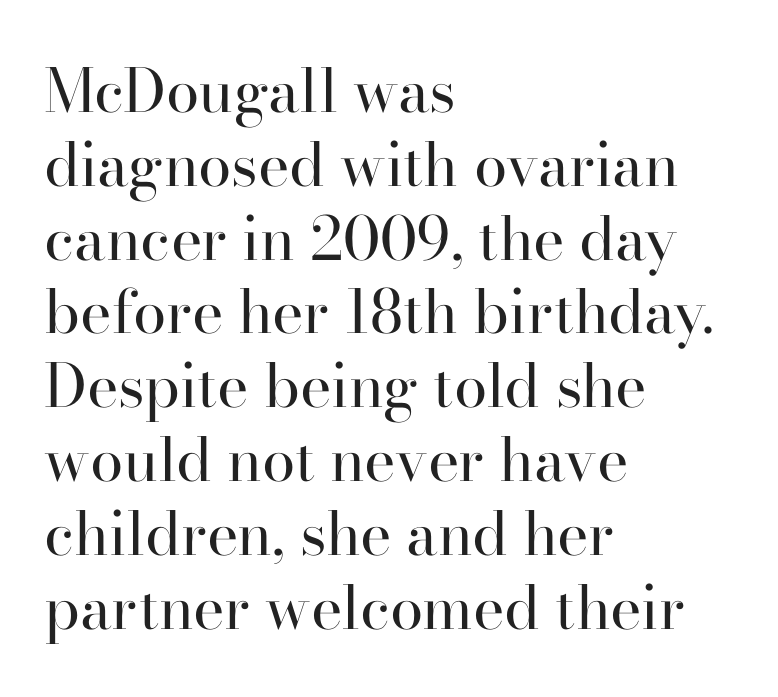
The image shows 60 px regular-weight serif type, upright; set left-aligned, line spacing 1.23x, normal letter spacing, not underlined; high stroke contrast and a small x-height.
